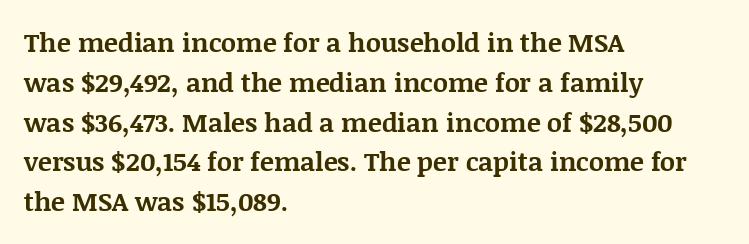
{"italic": "no", "bold": "yes", "underline": "no", "align": "left", "line_spacing": "normal", "line_spacing_ratio": 1.53, "letter_spacing": "normal", "letter_spacing_em": 0.0, "glyph_px": 26}
